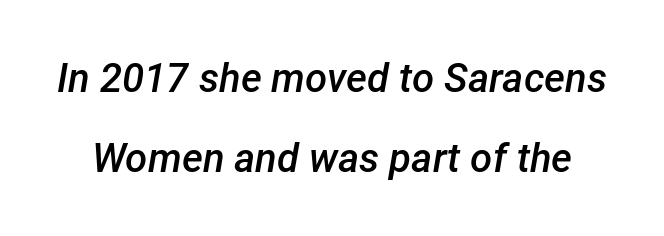
{"italic": "yes", "lean": "right", "slant_degrees": 12, "bold": "semi", "weight": "semibold", "width": "normal", "stroke_contrast": "low", "x_height": "medium", "monospaced": "no", "underline": "no", "line_spacing": "loose", "line_spacing_ratio": 2.0, "letter_spacing": "normal", "letter_spacing_em": 0.0, "glyph_px": 40}
